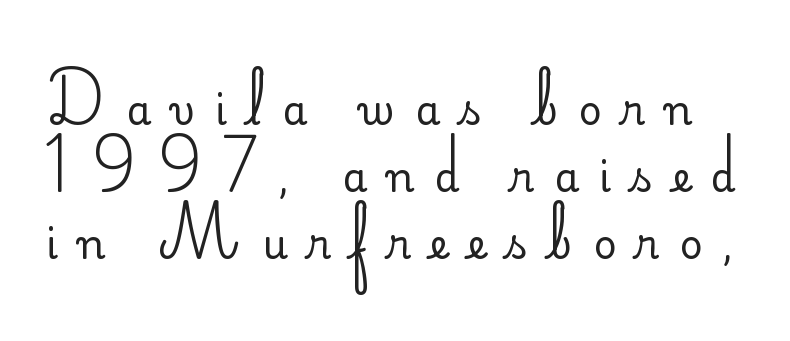
Q: Is the text bold? A: No.
Q: Is the text italic (slanted)? A: No, it is upright.
Q: Is the typeface a serif or a sans-serif typeface? A: Sans-serif.
Q: Is the text underlined? A: No.
Q: Is the spacing between letters normal or unusually wide? A: Unusually wide.
Q: Is the spacing between lines tight, normal or loose? A: Normal.
Q: Width (condensed, normal, or wide)? A: Normal.
Q: Stroke contrast? A: Low.
Q: x-height? A: Small.
Q: Monospaced? A: No.
